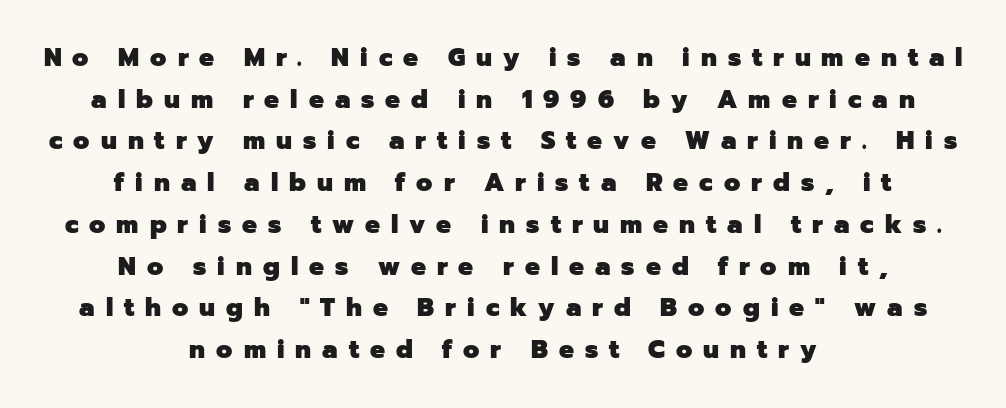
The image shows 25 px bold type, upright; set centered, normal line spacing (1.67x), unusually wide letter spacing (+0.44 em), not underlined.
